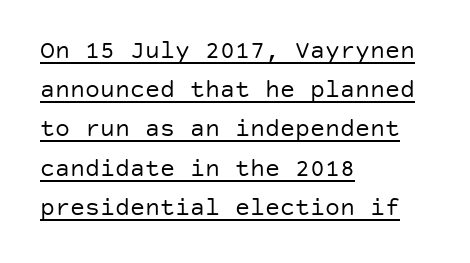
The image shows 25 px text type, upright; set left-aligned, normal line spacing (1.57x), normal letter spacing, underlined.
